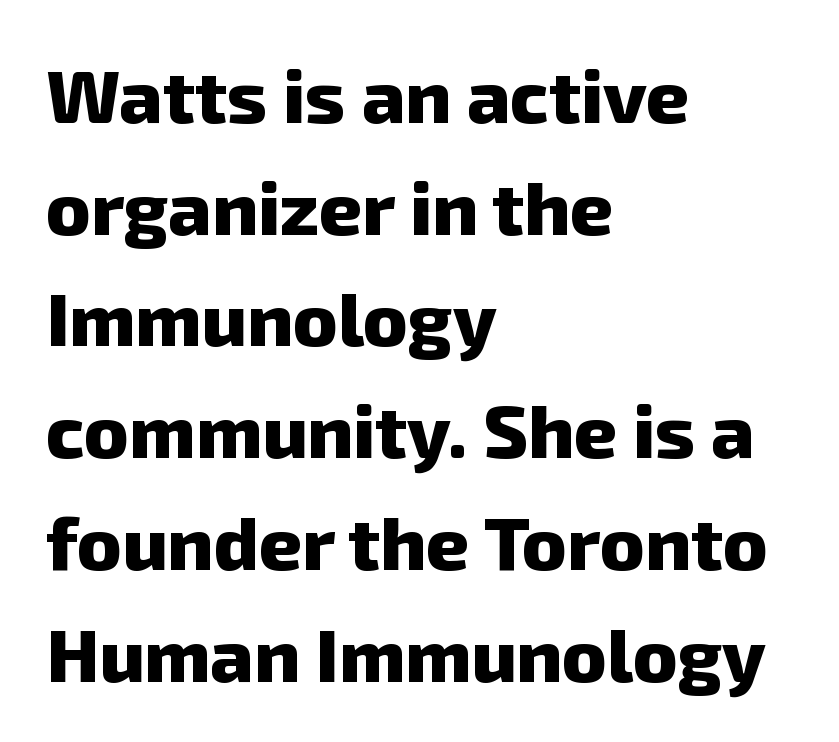
Reading down the block, your eye returns to a fixed left position each line. The zone under the glyphs is completely vacant. The font is running at its bold setting. Do the characters align in a grid? No, the font is proportional.
